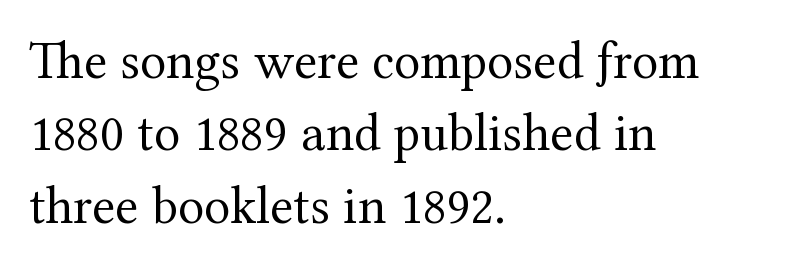
The rendering uses natural spacing where letterforms have individual widths. The axis of the letterforms is exactly vertical. Letters have the restrained weight of plain body copy at most. Vertically, the passage feels balanced, rows spaced as you'd expect. Standard letterfit; no display-style spreading of the glyphs. Beneath every word, the page is bare.
